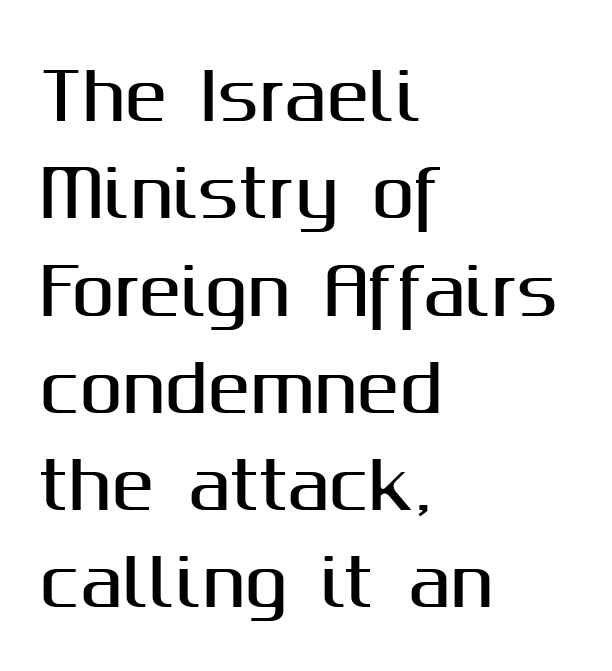
Default kerning and tracking; the words read as compact shapes. The font's upright variant was chosen for this text. In CSS terms this would be text-align: left. This rendering employs a face without finishing strokes, i.e., a sans-serif.
